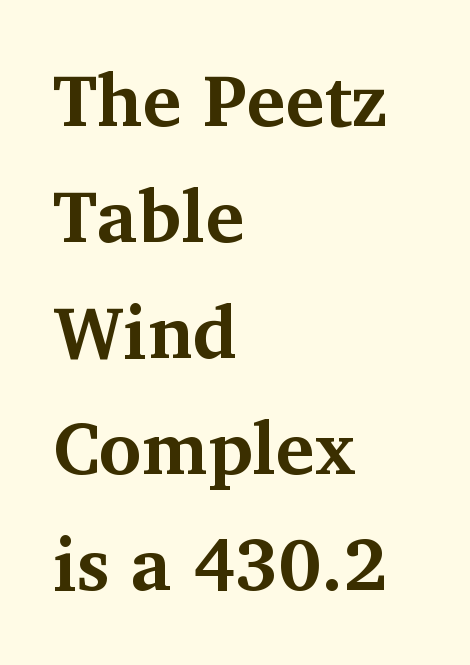
Q: Is the text bold? A: Yes.
Q: Is the text italic (slanted)? A: No, it is upright.
Q: Is the typeface a serif or a sans-serif typeface? A: Serif.
Q: Is the text underlined? A: No.
Q: How is the paragraph aligned? A: Left-aligned.
Q: Is the spacing between letters normal or unusually wide? A: Normal.
Q: Is the spacing between lines tight, normal or loose? A: Normal.
Q: Width (condensed, normal, or wide)? A: Normal.
Q: Stroke contrast? A: Medium.
Q: x-height? A: Medium.
Q: Monospaced? A: No.
